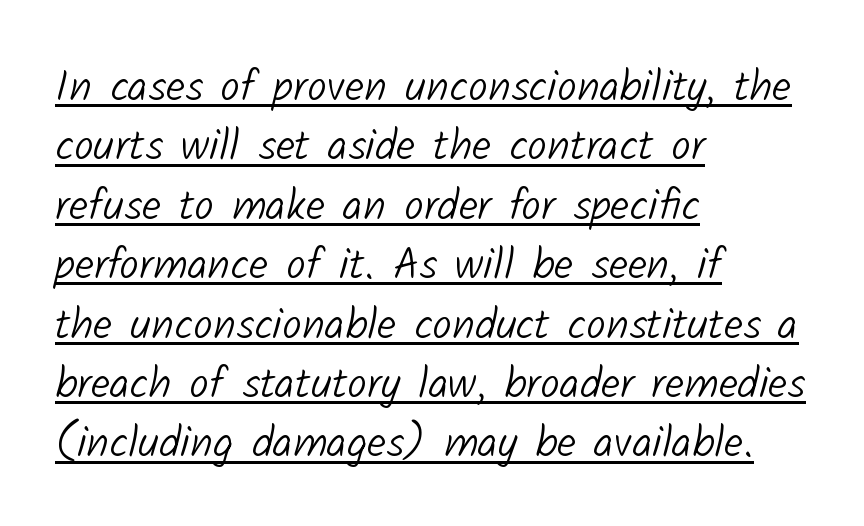
{"serif": "no", "bold": "no", "weight": "light", "width": "normal", "stroke_contrast": "low", "x_height": "medium", "monospaced": "no", "underline": "yes", "align": "left", "line_spacing": "normal", "line_spacing_ratio": 1.35, "letter_spacing": "normal", "letter_spacing_em": 0.0, "glyph_px": 44}
